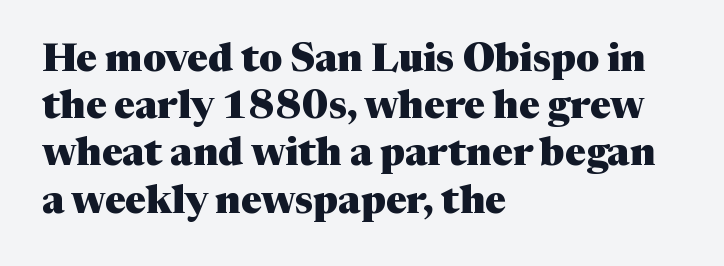
{"serif": "yes", "italic": "no", "bold": "yes", "weight": "heavy", "width": "normal", "stroke_contrast": "medium", "x_height": "medium", "monospaced": "no", "underline": "no", "align": "left", "line_spacing_ratio": 1.21, "letter_spacing": "normal", "letter_spacing_em": 0.0, "glyph_px": 39}
